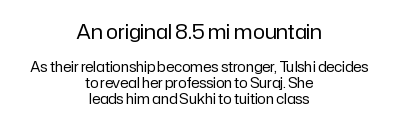
The image shows 20 px text type, upright; set centered, tight line spacing (1.15x), normal letter spacing, not underlined; the first (top) block is 1.43x larger.
